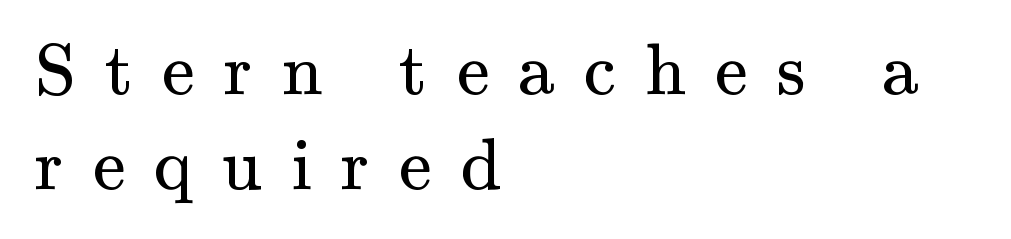
{"serif": "yes", "italic": "no", "bold": "no", "weight": "regular", "width": "normal", "stroke_contrast": "medium", "x_height": "small", "monospaced": "no", "underline": "no", "align": "left", "line_spacing": "normal", "line_spacing_ratio": 1.3, "letter_spacing": "wide", "letter_spacing_em": 0.4, "glyph_px": 73}
